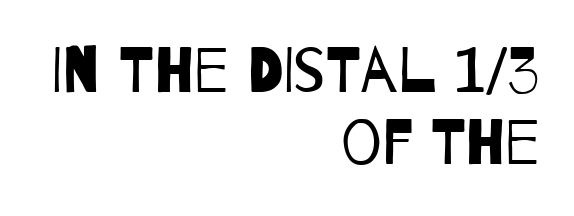
The designer went with a sans here, leaving each stem footless. What's the leading like? Squeezed, with rows nearly overlapping. The face looks like a standard text weight, possibly lighter. The passage is arranged like a letterhead date or caption credit — flush right. Varying glyph widths throughout — classic text-font behaviour.
